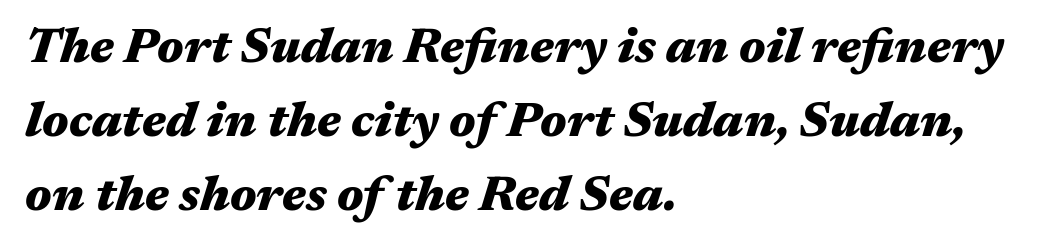
Alignment: flush left. The face used here has a pronounced slope to its letters. Do the characters align in a grid? No, the font is proportional. Compared with typical body copy, the letter spacing here is the same. Compared with typical paragraphs, the rows here are spaced about the same. Weight check: bold — yes, fully.
